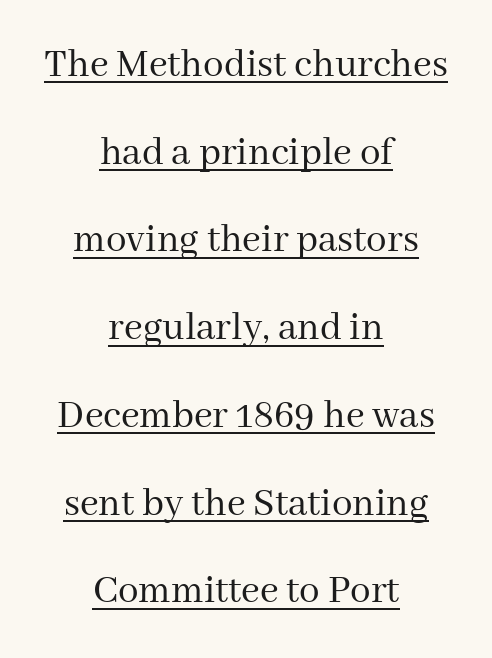
Q: Is the text bold? A: No.
Q: Is the text italic (slanted)? A: No, it is upright.
Q: Is the typeface a serif or a sans-serif typeface? A: Serif.
Q: Is the text underlined? A: Yes.
Q: How is the paragraph aligned? A: Centered.
Q: Is the spacing between letters normal or unusually wide? A: Normal.
Q: Is the spacing between lines tight, normal or loose? A: Loose.
Q: Width (condensed, normal, or wide)? A: Normal.
Q: Stroke contrast? A: Medium.
Q: x-height? A: Medium.
Q: Monospaced? A: No.
